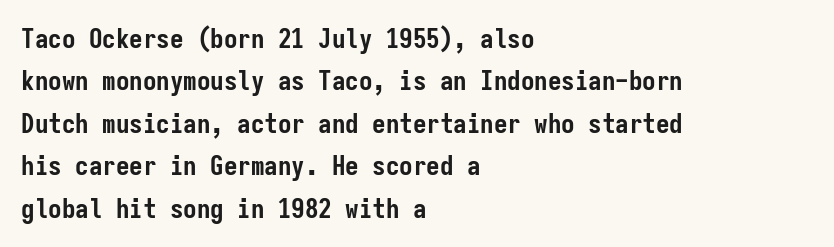
Q: Is the text bold? A: Yes.
Q: Is the text italic (slanted)? A: No, it is upright.
Q: Is the text underlined? A: No.
Q: How is the paragraph aligned? A: Left-aligned.
Q: Is the spacing between letters normal or unusually wide? A: Normal.
Q: Is the spacing between lines tight, normal or loose? A: Normal.
